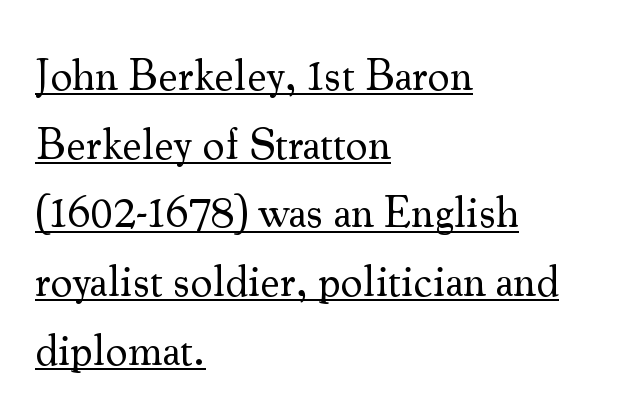
Q: Is the text bold? A: No.
Q: Is the text italic (slanted)? A: No, it is upright.
Q: Is the typeface a serif or a sans-serif typeface? A: Serif.
Q: Is the text underlined? A: Yes.
Q: How is the paragraph aligned? A: Left-aligned.
Q: Is the spacing between letters normal or unusually wide? A: Normal.
Q: Is the spacing between lines tight, normal or loose? A: Normal.
Q: Width (condensed, normal, or wide)? A: Normal.
Q: Stroke contrast? A: Medium.
Q: x-height? A: Small.
Q: Monospaced? A: No.
